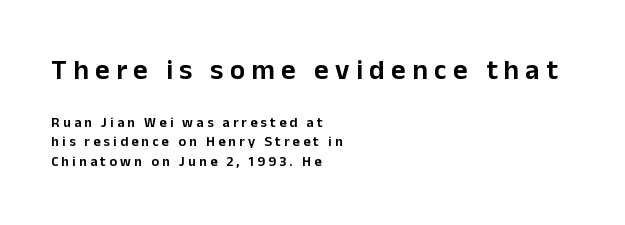
In CSS terms this would be text-align: left. This is sans-serif lettering, the kind often seen on screens and signage. The passage shown is typed in a proportional face where columns would drift. In terms of letterspacing, this is a distinctly airy, spread setting.
